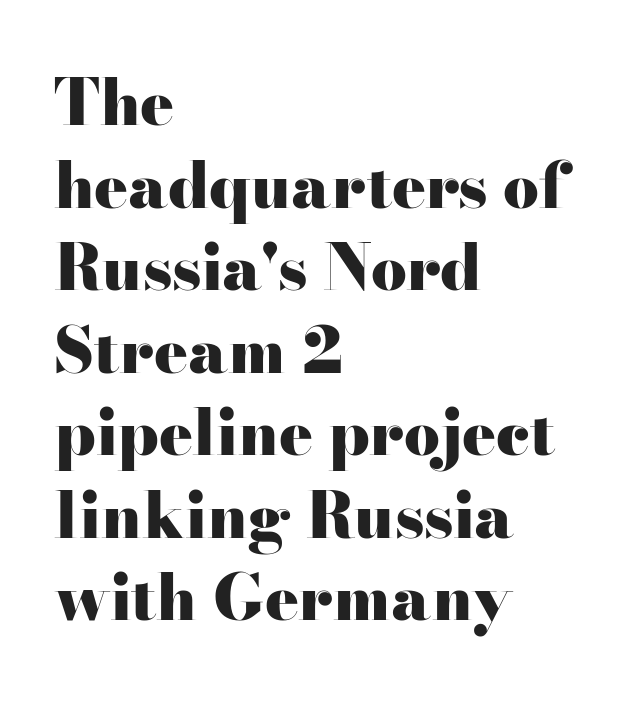
Q: Is the text bold? A: Yes.
Q: Is the text italic (slanted)? A: No, it is upright.
Q: Is the typeface a serif or a sans-serif typeface? A: Serif.
Q: Is the text underlined? A: No.
Q: How is the paragraph aligned? A: Left-aligned.
Q: Is the spacing between letters normal or unusually wide? A: Normal.
Q: Is the spacing between lines tight, normal or loose? A: Normal.
Q: Width (condensed, normal, or wide)? A: Wide.
Q: Stroke contrast? A: High.
Q: x-height? A: Small.
Q: Monospaced? A: No.
